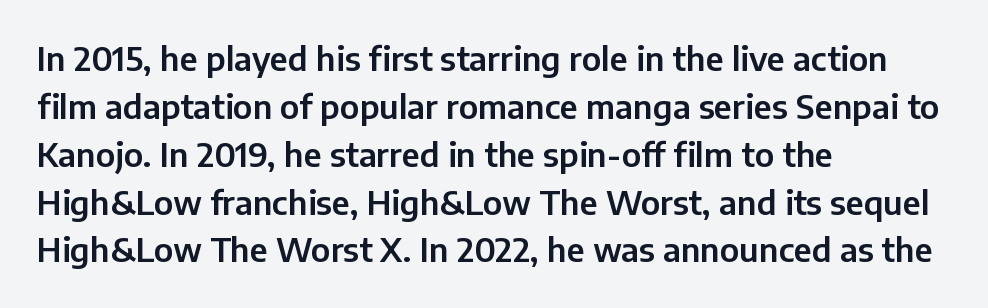
{"serif": "no", "italic": "no", "width": "normal", "stroke_contrast": "low", "x_height": "medium", "monospaced": "no", "underline": "no", "align": "left", "line_spacing": "normal", "line_spacing_ratio": 1.45, "letter_spacing": "normal", "letter_spacing_em": 0.0, "glyph_px": 33}
